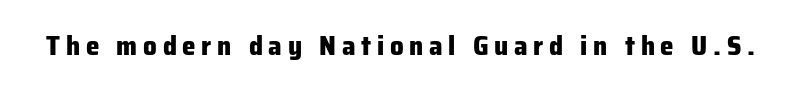
Q: Is the text bold? A: Yes.
Q: Is the text italic (slanted)? A: No, it is upright.
Q: Is the text underlined? A: No.
Q: Is the spacing between letters normal or unusually wide? A: Unusually wide.
